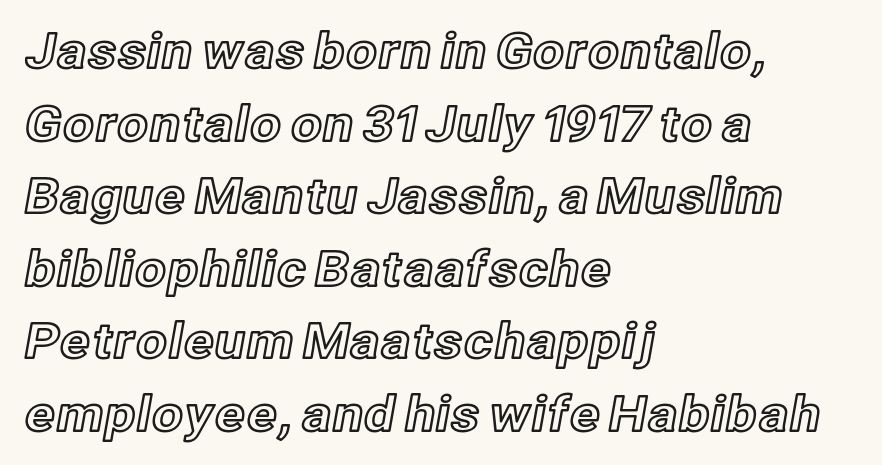
{"width": "normal", "x_height": "medium", "monospaced": "no", "underline": "no", "align": "left", "line_spacing": "normal", "line_spacing_ratio": 1.48, "letter_spacing": "normal", "letter_spacing_em": 0.0, "glyph_px": 49}
